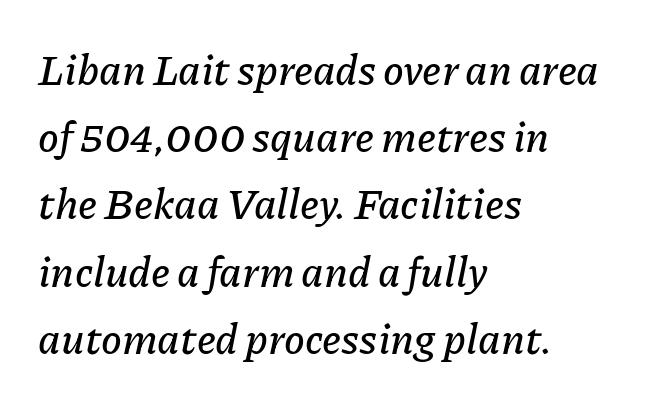
{"italic": "yes", "lean": "right", "slant_degrees": 11, "width": "normal", "stroke_contrast": "low", "x_height": "medium", "monospaced": "no", "underline": "no", "align": "left", "line_spacing": "normal", "line_spacing_ratio": 1.6, "letter_spacing": "normal", "letter_spacing_em": 0.0, "glyph_px": 42}
